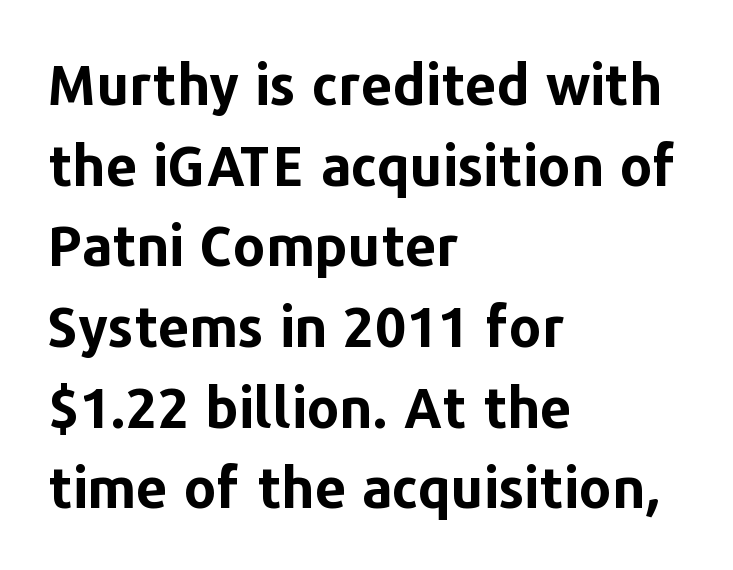
Q: Is the text bold? A: Yes.
Q: Is the text italic (slanted)? A: No, it is upright.
Q: Is the typeface a serif or a sans-serif typeface? A: Sans-serif.
Q: Is the text underlined? A: No.
Q: How is the paragraph aligned? A: Left-aligned.
Q: Is the spacing between letters normal or unusually wide? A: Normal.
Q: Is the spacing between lines tight, normal or loose? A: Normal.
Q: Width (condensed, normal, or wide)? A: Normal.
Q: Stroke contrast? A: Low.
Q: x-height? A: Medium.
Q: Monospaced? A: No.
